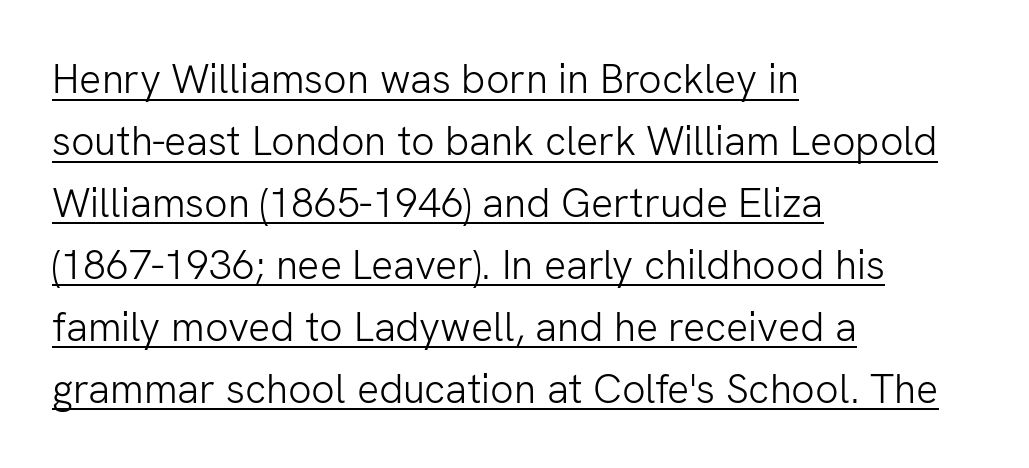
{"serif": "no", "italic": "no", "bold": "no", "weight": "light", "width": "normal", "stroke_contrast": "low", "x_height": "medium", "monospaced": "no", "underline": "yes", "align": "left", "line_spacing": "normal", "line_spacing_ratio": 1.51, "letter_spacing": "normal", "letter_spacing_em": 0.0, "glyph_px": 41}
